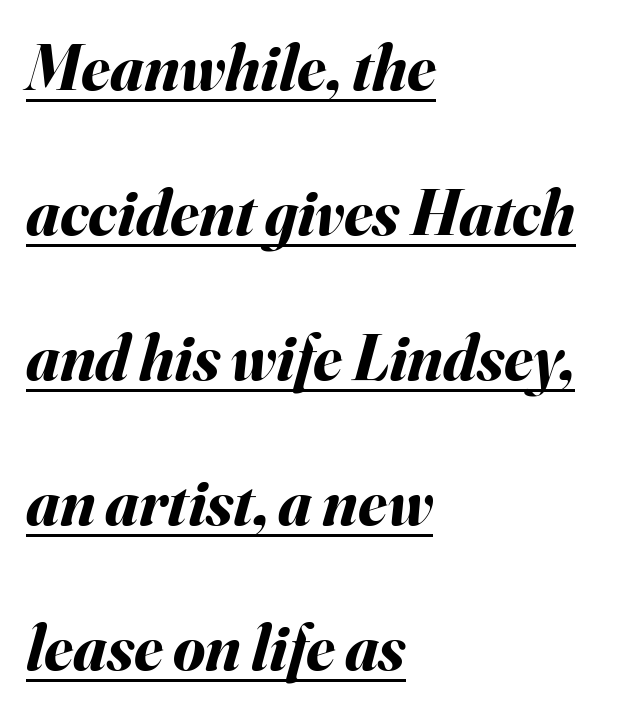
Every character sits at an angle, as italics do. Does the weight exceed regular? Yes, all the way to bold. Is this a fixed-width face? No — the glyphs have proportional, varying widths. Interline gaps are noticeably wide in this sample.
